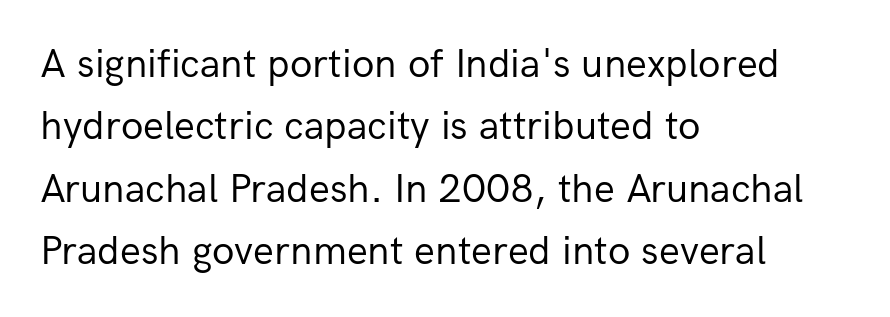
{"serif": "no", "italic": "no", "bold": "no", "weight": "regular", "width": "normal", "stroke_contrast": "low", "x_height": "medium", "monospaced": "no", "underline": "no", "align": "left", "line_spacing": "normal", "line_spacing_ratio": 1.52, "letter_spacing": "normal", "letter_spacing_em": 0.0, "glyph_px": 41}
